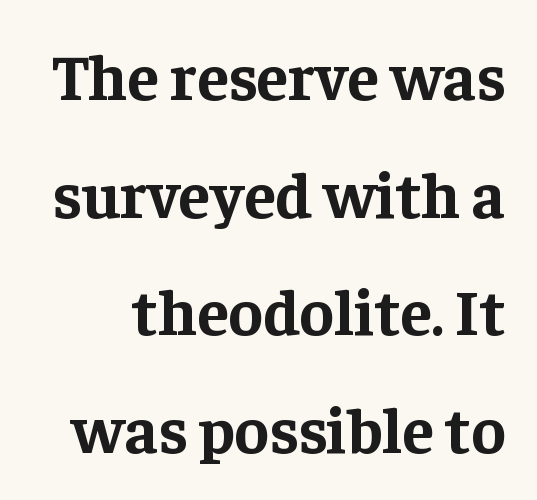
{"serif": "yes", "italic": "no", "bold": "yes", "weight": "bold", "width": "normal", "stroke_contrast": "low", "x_height": "medium", "monospaced": "no", "underline": "no", "line_spacing_ratio": 1.81, "letter_spacing": "normal", "letter_spacing_em": 0.0, "glyph_px": 65}
